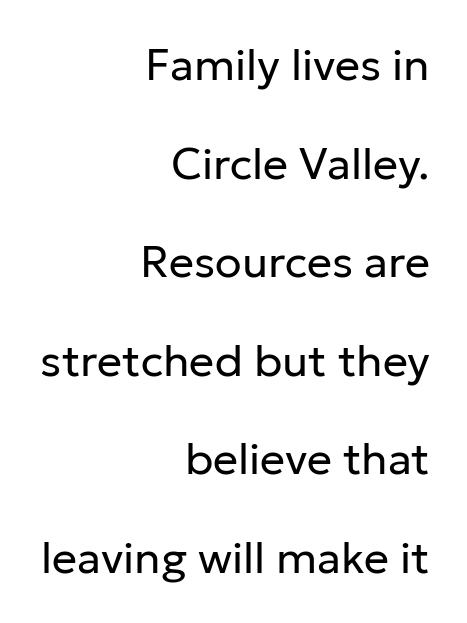
{"serif": "no", "italic": "no", "bold": "no", "weight": "regular", "width": "normal", "stroke_contrast": "low", "x_height": "medium", "monospaced": "no", "underline": "no", "align": "right", "line_spacing": "loose", "line_spacing_ratio": 2.24, "letter_spacing": "normal", "letter_spacing_em": 0.0, "glyph_px": 44}
